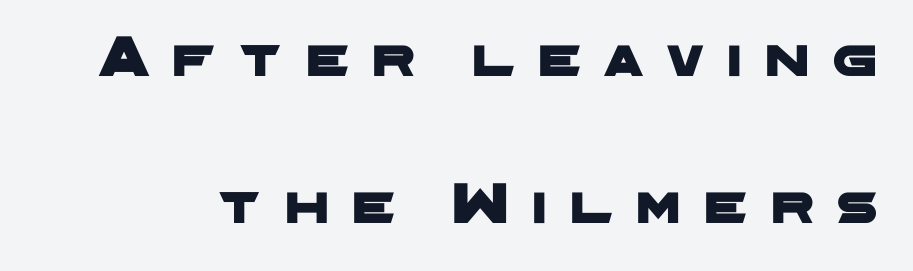
A typesetter would call this proportional, since set widths differ per character. Does extra space separate the letters? Yes, quite a lot of it. Descender tails drop into unmarked territory. A sans-serif font was chosen for this passage. How would I describe the line gaps? Wide and relaxed.
